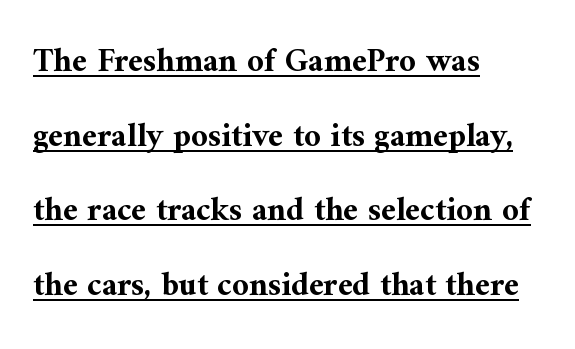
The image shows 33 px bold serif type, upright; set left-aligned, loose line spacing (2.26x), normal letter spacing, underlined; medium stroke contrast and a medium x-height.
